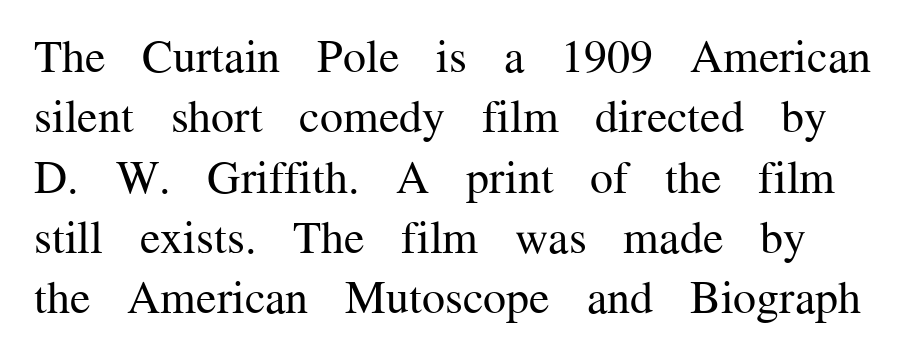
{"serif": "yes", "italic": "no", "bold": "no", "weight": "regular", "width": "normal", "stroke_contrast": "medium", "x_height": "medium", "monospaced": "no", "underline": "no", "line_spacing": "normal", "line_spacing_ratio": 1.31, "letter_spacing": "normal", "letter_spacing_em": 0.0, "glyph_px": 46}
